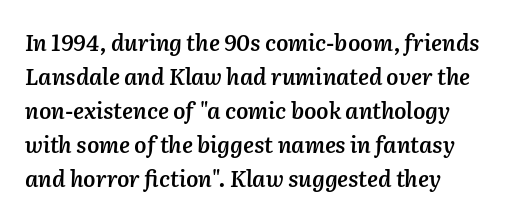
Q: Is the text bold? A: Semi-bold.
Q: Is the text italic (slanted)? A: Yes, it leans right by about 2 degrees.
Q: Is the text underlined? A: No.
Q: How is the paragraph aligned? A: Left-aligned.
Q: Is the spacing between letters normal or unusually wide? A: Normal.
Q: Is the spacing between lines tight, normal or loose? A: Normal.
